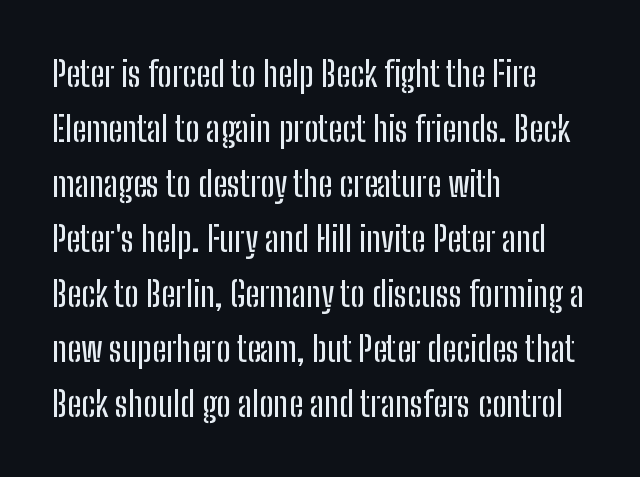
The image shows 35 px condensed sans-serif type, upright; set left-aligned, normal line spacing (1.57x), normal letter spacing, not underlined; low stroke contrast and a medium x-height.
